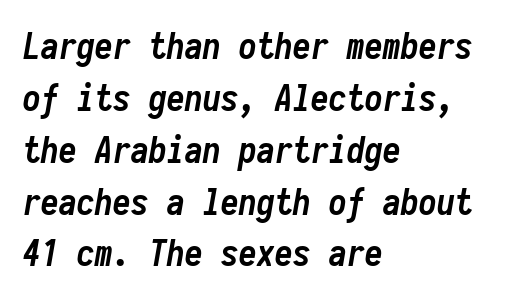
Standard letterfit; no display-style spreading of the glyphs. Each glyph is drawn with heavy, bold strokes. Here the designer chose a console-style face with uniform glyph widths. The lines in this sample share a left origin and differ only in where they stop.
